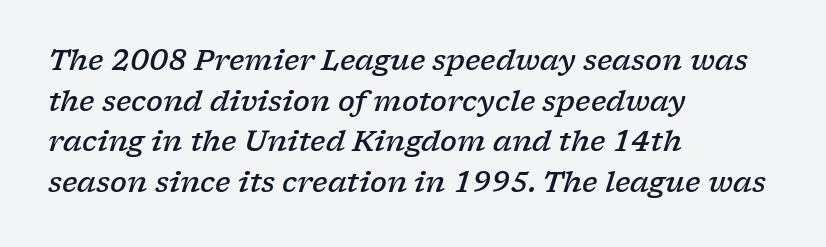
Q: Is the text bold? A: Semi-bold.
Q: Is the text italic (slanted)? A: Yes, it leans right by about 17 degrees.
Q: Is the typeface a serif or a sans-serif typeface? A: Serif.
Q: Is the text underlined? A: No.
Q: How is the paragraph aligned? A: Left-aligned.
Q: Is the spacing between letters normal or unusually wide? A: Normal.
Q: Is the spacing between lines tight, normal or loose? A: Normal.
Q: Width (condensed, normal, or wide)? A: Wide.
Q: Stroke contrast? A: Low.
Q: x-height? A: Medium.
Q: Monospaced? A: No.
